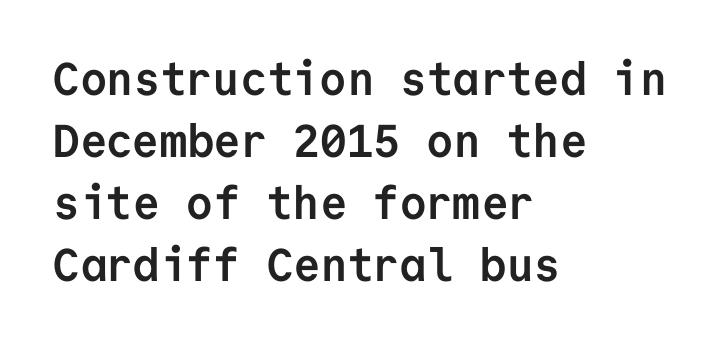
The image shows 46 px semibold sans-serif type, upright, monospaced; set left-aligned, normal line spacing (1.35x), normal letter spacing, not underlined; low stroke contrast and a medium x-height.
